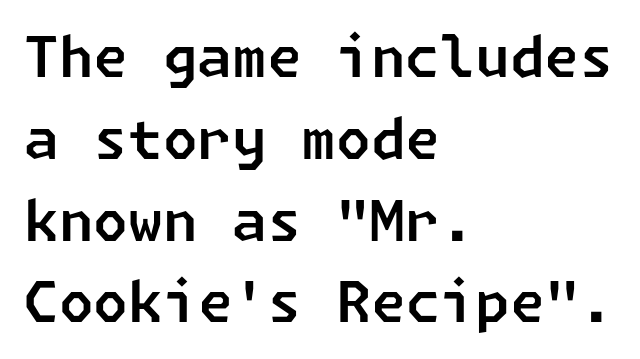
Q: Is the typeface a serif or a sans-serif typeface? A: Sans-serif.
Q: Is the text underlined? A: No.
Q: How is the paragraph aligned? A: Left-aligned.
Q: Is the spacing between letters normal or unusually wide? A: Normal.
Q: Is the spacing between lines tight, normal or loose? A: Normal.
Q: Width (condensed, normal, or wide)? A: Normal.
Q: Stroke contrast? A: Low.
Q: x-height? A: Medium.
